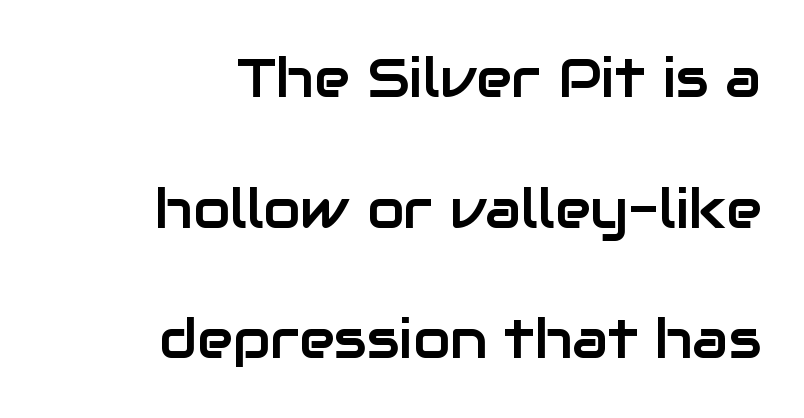
The image shows 54 px sans-serif type, upright; set right-aligned, loose line spacing (2.42x), normal letter spacing, not underlined; low stroke contrast and a medium x-height.
